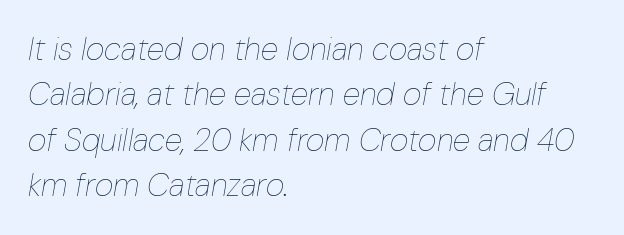
Q: Is the text bold? A: No.
Q: Is the text italic (slanted)? A: Yes, it leans right by about 10 degrees.
Q: Is the text underlined? A: No.
Q: How is the paragraph aligned? A: Left-aligned.
Q: Is the spacing between letters normal or unusually wide? A: Normal.
Q: Is the spacing between lines tight, normal or loose? A: Normal.
Q: Width (condensed, normal, or wide)? A: Condensed.
Q: Stroke contrast? A: Low.
Q: x-height? A: Medium.
Q: Monospaced? A: No.
